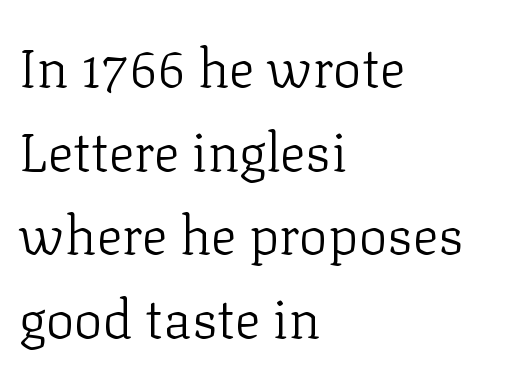
Q: Is the text bold? A: No.
Q: Is the text italic (slanted)? A: No, it is upright.
Q: Is the typeface a serif or a sans-serif typeface? A: Serif.
Q: Is the text underlined? A: No.
Q: How is the paragraph aligned? A: Left-aligned.
Q: Is the spacing between letters normal or unusually wide? A: Normal.
Q: Is the spacing between lines tight, normal or loose? A: Normal.
Q: Width (condensed, normal, or wide)? A: Normal.
Q: Stroke contrast? A: Low.
Q: x-height? A: Medium.
Q: Monospaced? A: No.
